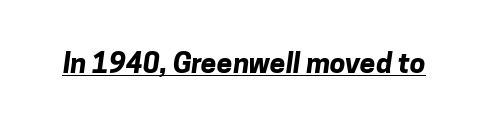
The image shows 28 px bold sans-serif type; set normal letter spacing, underlined; low stroke contrast and a medium x-height.
